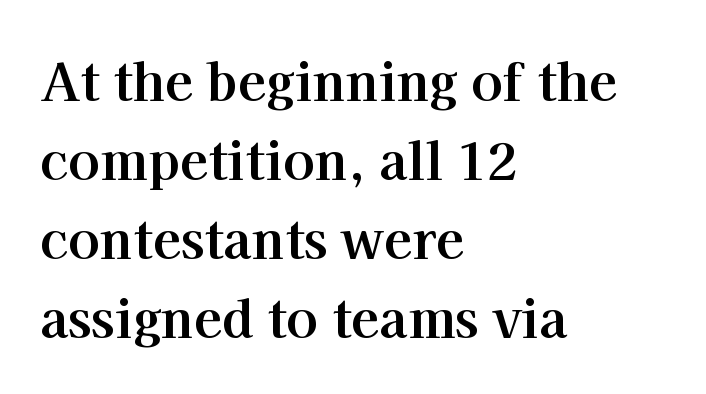
The image shows 52 px bold serif type, upright; set left-aligned, normal line spacing (1.52x), normal letter spacing, not underlined; high stroke contrast and a medium x-height.
